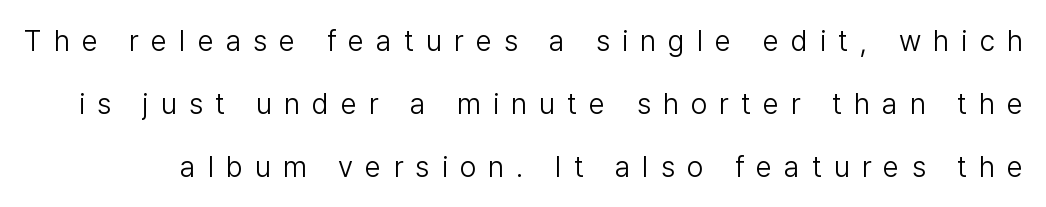
Rows of type keep a wide berth in the vertical direction. You could only call the tracking loose — the letters float apart. Nope, no serifs anywhere on these letters. Weight: regular or lighter. A typesetter would call this proportional, since set widths differ per character.
